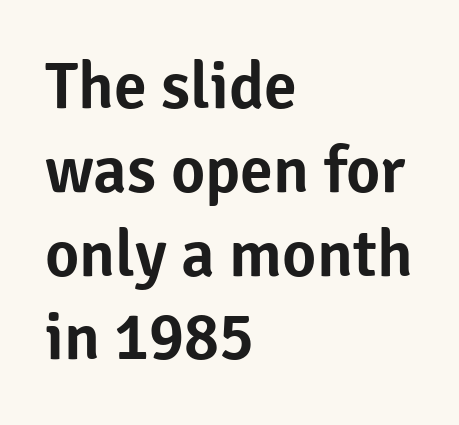
The image shows 66 px sans-serif type, upright; set left-aligned, normal line spacing (1.27x), normal letter spacing, not underlined; low stroke contrast and a medium x-height.
